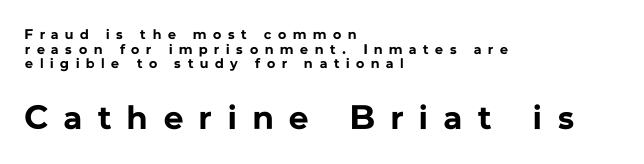
Q: Is the text bold? A: Yes.
Q: Is the text italic (slanted)? A: No, it is upright.
Q: Is the typeface a serif or a sans-serif typeface? A: Sans-serif.
Q: Is the text underlined? A: No.
Q: How is the paragraph aligned? A: Left-aligned.
Q: Is the spacing between letters normal or unusually wide? A: Unusually wide.
Q: Is the spacing between lines tight, normal or loose? A: Tight.
Q: Which block of text is set in a larger size, the first (top) or the second (bottom)? A: The second (bottom) one.
Q: Width (condensed, normal, or wide)? A: Normal.
Q: Stroke contrast? A: Low.
Q: x-height? A: Medium.
Q: Monospaced? A: No.
